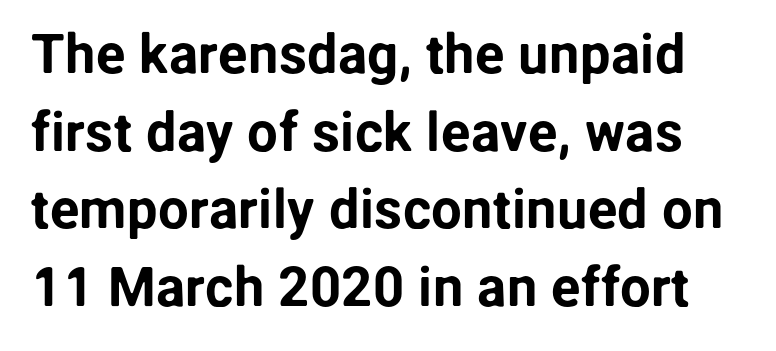
Q: Is the text italic (slanted)? A: No, it is upright.
Q: Is the typeface a serif or a sans-serif typeface? A: Sans-serif.
Q: Is the text underlined? A: No.
Q: Is the spacing between letters normal or unusually wide? A: Normal.
Q: Is the spacing between lines tight, normal or loose? A: Normal.
Q: Width (condensed, normal, or wide)? A: Normal.
Q: Stroke contrast? A: Low.
Q: x-height? A: Medium.
Q: Monospaced? A: No.
